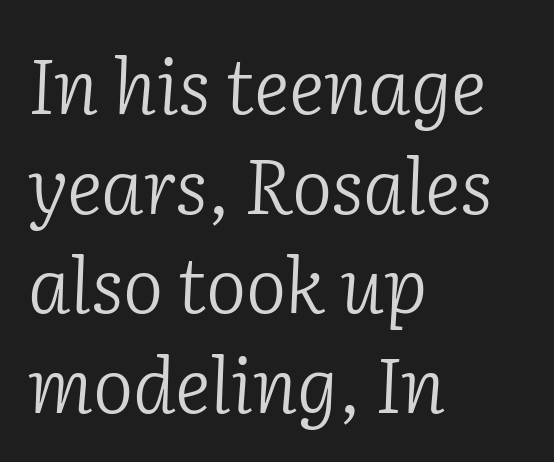
The image shows 76 px light serif type, italic (leaning right); set left-aligned, normal line spacing (1.31x), normal letter spacing, not underlined; low stroke contrast and a medium x-height.
